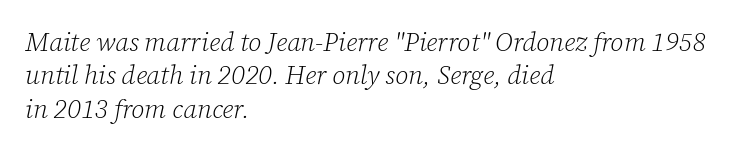
Each row of text sits above clean, open space. A typesetter would call this zero additional tracking. Left-aligned paragraph, ragged on the right. The typography opts for an oblique posture over an upright one.
